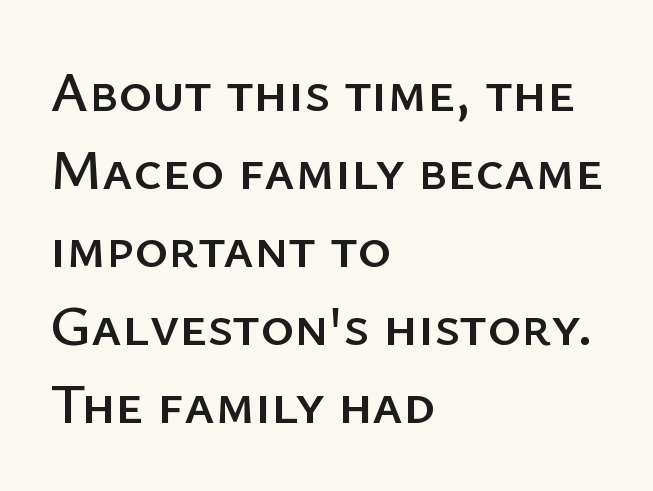
The specimen reads as upright at a glance. These lines keep a tight, regular rhythm from letter to letter. All the whitespace from short lines collects on the right. Regular leading. Descender tails drop into unmarked territory.
